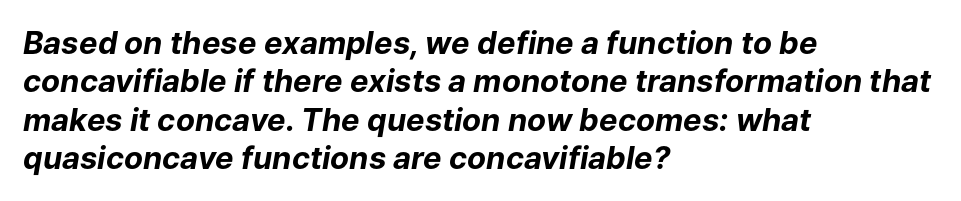
How heavy is the stroke? Heavy — this is a bold. This rendering uses left alignment, leaving the right contour irregular. The baseline area is clear. Spacing verdict: proportional, widths tailored to each character. This sample uses plain, unmodified letter spacing. Is the type slanted? Yes — the strokes lean at a clear angle.
